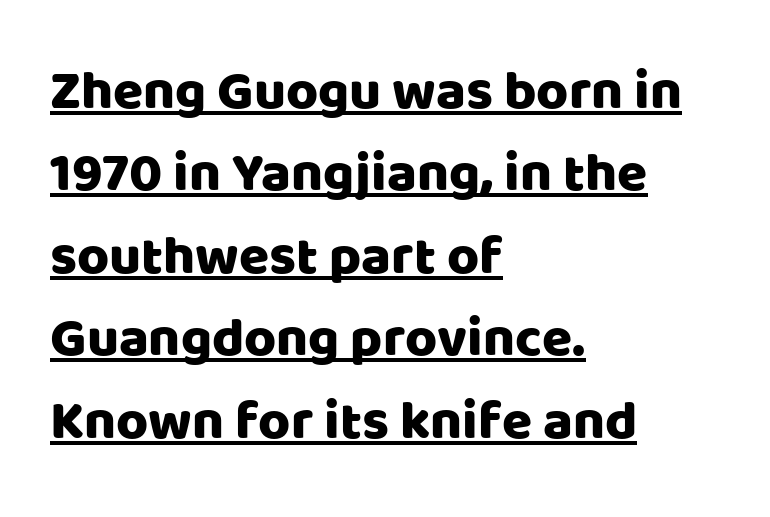
Compared with a centered layout, this one pins lines to the left instead. One glance says typical: line gaps are just what's usual. When letters stand straight like this, we call the style roman or upright. The sample's only ornament is a line tracing under the words. Is this a fixed-width face? No — the glyphs have proportional, varying widths.
